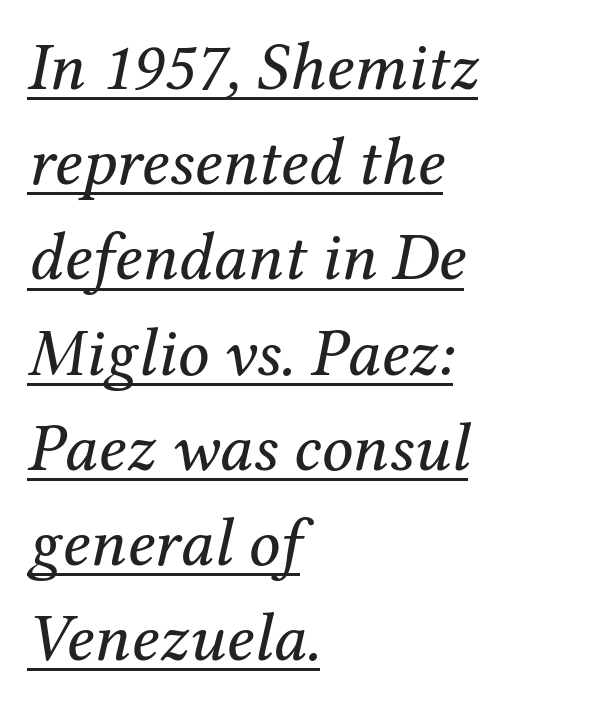
Q: Is the text bold? A: No.
Q: Is the text italic (slanted)? A: Yes, it leans right by about 12 degrees.
Q: Is the typeface a serif or a sans-serif typeface? A: Serif.
Q: Is the text underlined? A: Yes.
Q: How is the paragraph aligned? A: Left-aligned.
Q: Is the spacing between letters normal or unusually wide? A: Normal.
Q: Is the spacing between lines tight, normal or loose? A: Normal.
Q: Width (condensed, normal, or wide)? A: Normal.
Q: Stroke contrast? A: Medium.
Q: x-height? A: Medium.
Q: Monospaced? A: No.
